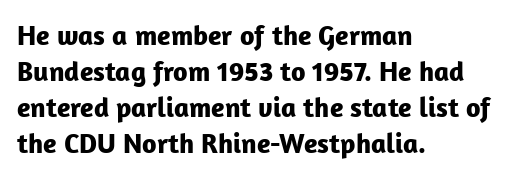
Q: Is the text bold? A: Yes.
Q: Is the text italic (slanted)? A: No, it is upright.
Q: Is the typeface a serif or a sans-serif typeface? A: Sans-serif.
Q: Is the text underlined? A: No.
Q: How is the paragraph aligned? A: Left-aligned.
Q: Is the spacing between letters normal or unusually wide? A: Normal.
Q: Is the spacing between lines tight, normal or loose? A: Normal.
Q: Width (condensed, normal, or wide)? A: Normal.
Q: Stroke contrast? A: Low.
Q: x-height? A: Medium.
Q: Monospaced? A: No.
